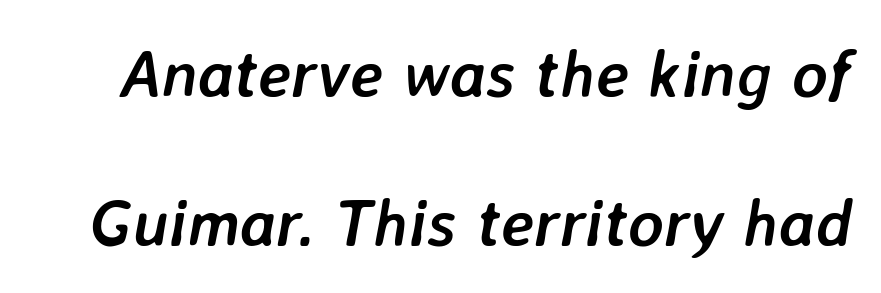
The image shows 67 px semibold type, italic (leaning right); set loose line spacing (2.22x), normal letter spacing, not underlined; low stroke contrast and a medium x-height.
